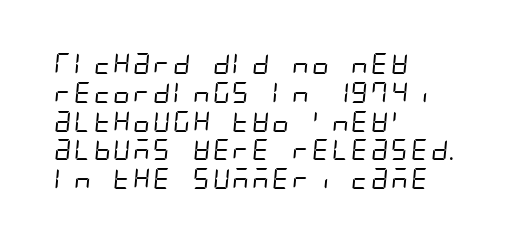
The image shows 21 px text type; set left-aligned, normal line spacing (1.37x), normal letter spacing, not underlined.
